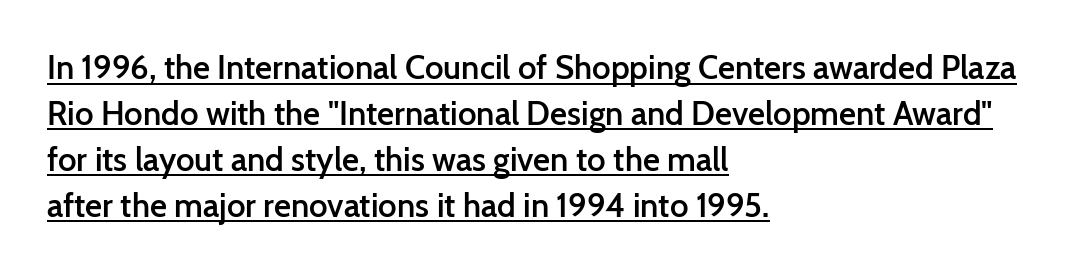
Q: Is the text bold? A: Semi-bold.
Q: Is the text italic (slanted)? A: No, it is upright.
Q: Is the typeface a serif or a sans-serif typeface? A: Sans-serif.
Q: Is the text underlined? A: Yes.
Q: How is the paragraph aligned? A: Left-aligned.
Q: Is the spacing between letters normal or unusually wide? A: Normal.
Q: Is the spacing between lines tight, normal or loose? A: Normal.
Q: Width (condensed, normal, or wide)? A: Normal.
Q: Stroke contrast? A: Low.
Q: x-height? A: Medium.
Q: Monospaced? A: No.
